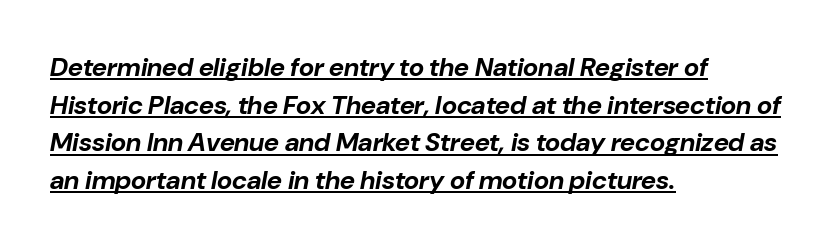
Q: Is the text bold? A: Yes.
Q: Is the text italic (slanted)? A: Yes, it leans right by about 10 degrees.
Q: Is the text underlined? A: Yes.
Q: How is the paragraph aligned? A: Left-aligned.
Q: Is the spacing between letters normal or unusually wide? A: Normal.
Q: Is the spacing between lines tight, normal or loose? A: Normal.
